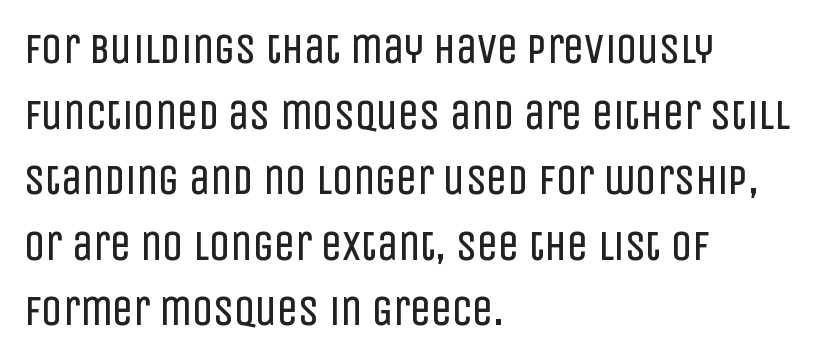
The letters carry no serifs — their stems end cleanly without finishing strokes. Successive baselines arrive at the customary interval. The gaps between neighbouring characters are ordinary and unremarkable. Do the characters align in a grid? No, the font is proportional. The lines are quadded left. The letterforms sit at book weight or below.
